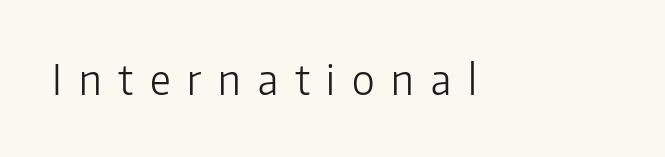
The horizontal fit of the characters is loose and conspicuously gappy. Designer's note — italics off, roman on. The string is rendered with underlining switched off. Looks like regular typesetting: each glyph gets only the width it needs.
